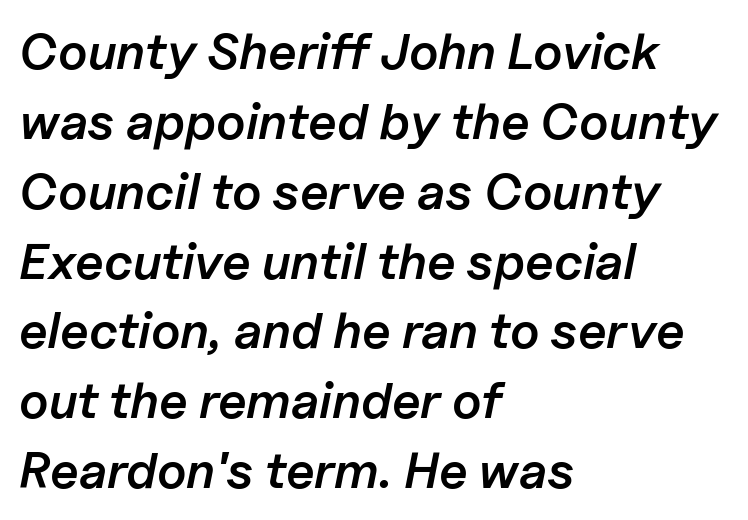
{"italic": "yes", "lean": "right", "slant_degrees": 11, "bold": "semi", "weight": "semibold", "width": "normal", "stroke_contrast": "low", "x_height": "medium", "monospaced": "no", "underline": "no", "align": "left", "line_spacing": "normal", "line_spacing_ratio": 1.37, "letter_spacing": "normal", "letter_spacing_em": 0.0, "glyph_px": 51}
